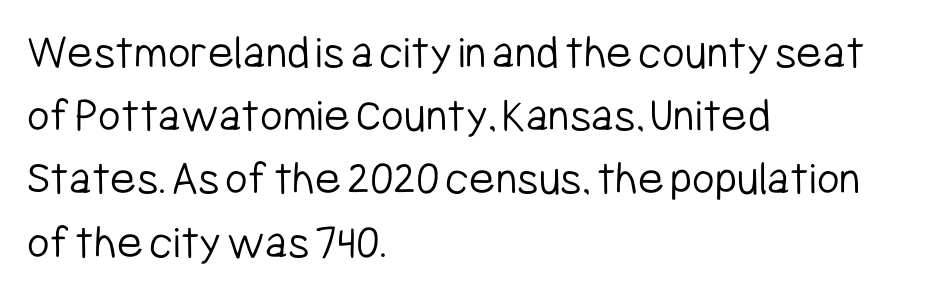
The image shows 49 px light, condensed sans-serif type, upright; set left-aligned, normal line spacing (1.29x), normal letter spacing, not underlined; low stroke contrast and a medium x-height.
